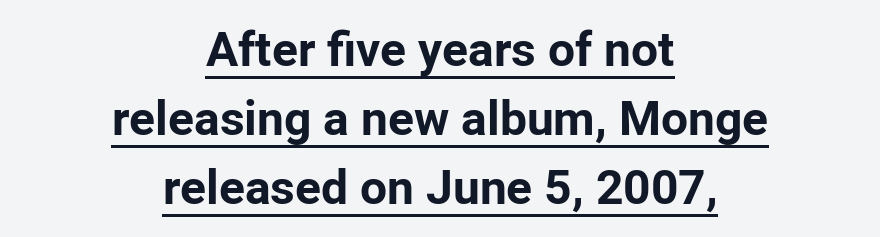
{"serif": "no", "italic": "no", "bold": "yes", "weight": "bold", "width": "normal", "stroke_contrast": "low", "x_height": "medium", "monospaced": "no", "underline": "yes", "align": "center", "line_spacing": "normal", "line_spacing_ratio": 1.44, "letter_spacing": "normal", "letter_spacing_em": 0.0, "glyph_px": 48}
